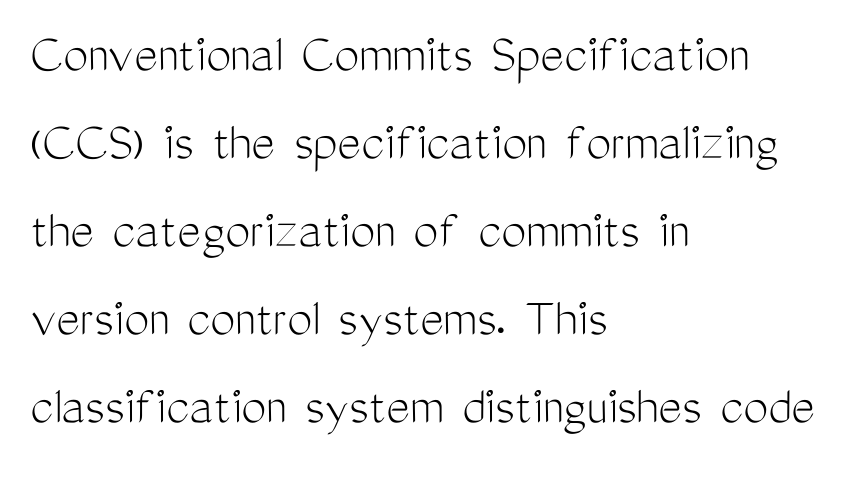
{"serif": "no", "italic": "no", "bold": "no", "weight": "light", "width": "condensed", "stroke_contrast": "medium", "x_height": "medium", "monospaced": "no", "underline": "no", "align": "left", "line_spacing": "normal", "line_spacing_ratio": 1.57, "letter_spacing": "normal", "letter_spacing_em": 0.0, "glyph_px": 56}
